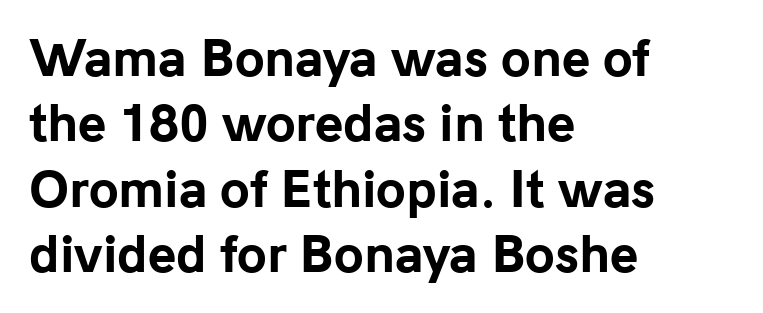
{"serif": "no", "italic": "no", "bold": "yes", "weight": "bold", "width": "normal", "stroke_contrast": "low", "x_height": "medium", "monospaced": "no", "underline": "no", "align": "left", "line_spacing": "normal", "line_spacing_ratio": 1.36, "letter_spacing": "normal", "letter_spacing_em": 0.0, "glyph_px": 48}
